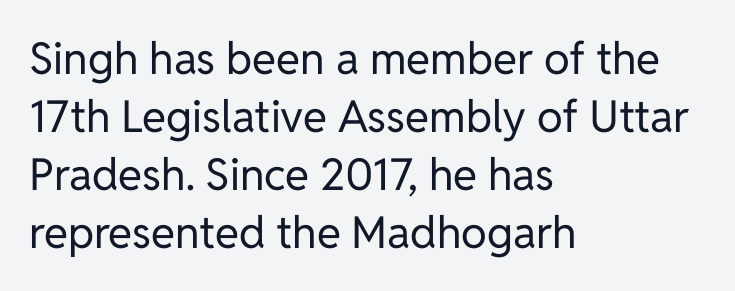
The image shows 44 px regular-weight sans-serif type, upright; set left-aligned, normal line spacing (1.32x), normal letter spacing, not underlined; low stroke contrast and a medium x-height.
